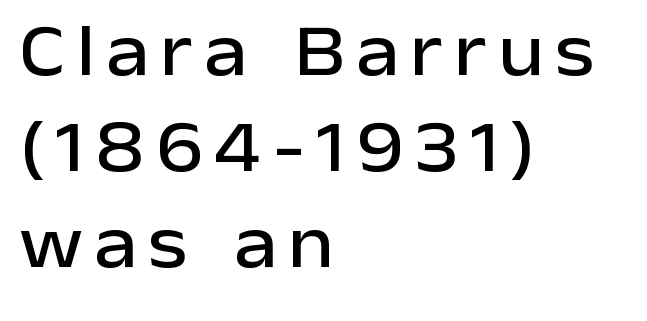
The image shows 74 px sans-serif type, upright; set left-aligned, normal line spacing (1.3x), not underlined; low stroke contrast and a medium x-height.
